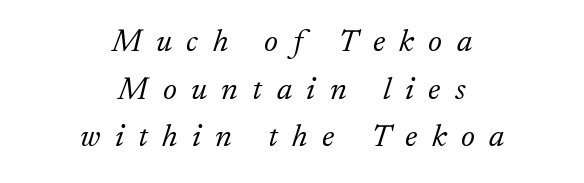
Students, observe: this is what conventionally led text looks like. In terms of letterform style, serifs are clearly present. The font's italic variant was chosen for this text. Each letter keeps its own natural width here, so spacing adapts to shape. In CSS terms this would be text-align: center. Check under the words: just untouched page.
